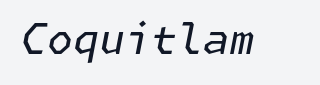
Compared with a typical body face, this is equally light or lighter still. When letters slant like this, we call the style italic. The strip under each line holds only bare page. How are the letters spaced? Ordinarily, with no added tracking.
